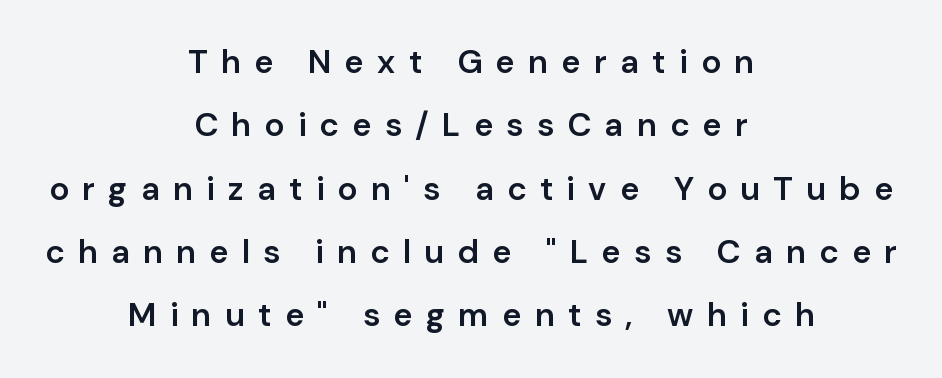
Q: Is the text bold? A: Semi-bold.
Q: Is the text italic (slanted)? A: No, it is upright.
Q: Is the typeface a serif or a sans-serif typeface? A: Sans-serif.
Q: Is the text underlined? A: No.
Q: How is the paragraph aligned? A: Centered.
Q: Is the spacing between letters normal or unusually wide? A: Unusually wide.
Q: Is the spacing between lines tight, normal or loose? A: Loose.
Q: Width (condensed, normal, or wide)? A: Normal.
Q: Stroke contrast? A: Low.
Q: x-height? A: Medium.
Q: Monospaced? A: No.
